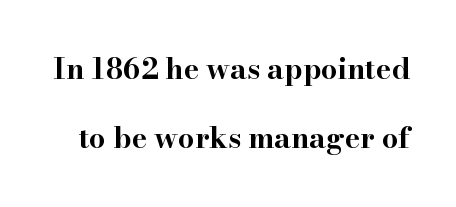
{"serif": "yes", "italic": "no", "bold": "yes", "weight": "bold", "width": "wide", "stroke_contrast": "high", "x_height": "small", "monospaced": "no", "underline": "no", "line_spacing": "loose", "line_spacing_ratio": 2.38, "letter_spacing": "normal", "letter_spacing_em": 0.0, "glyph_px": 29}
